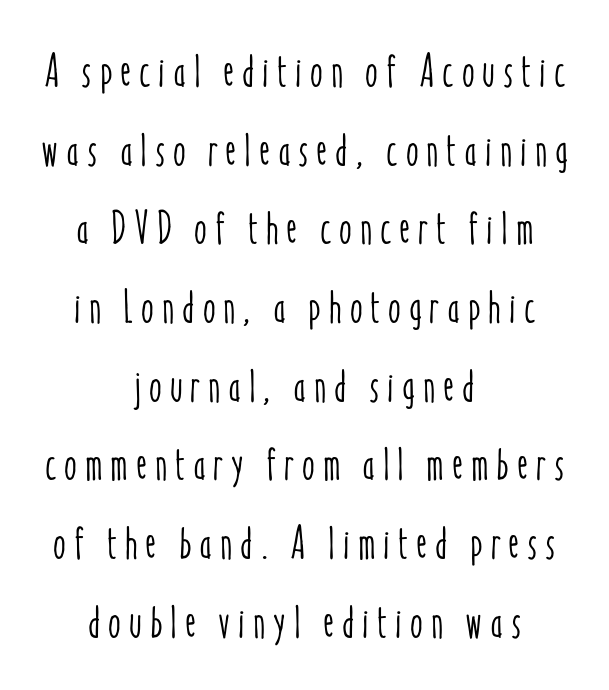
Note the varied advance widths — an 'i' is clearly narrower than an 'm'. The baseline area is clear. Visually the block forms a symmetrical silhouette, jagged on both flanks. Ascenders rise straight up at ninety degrees.
